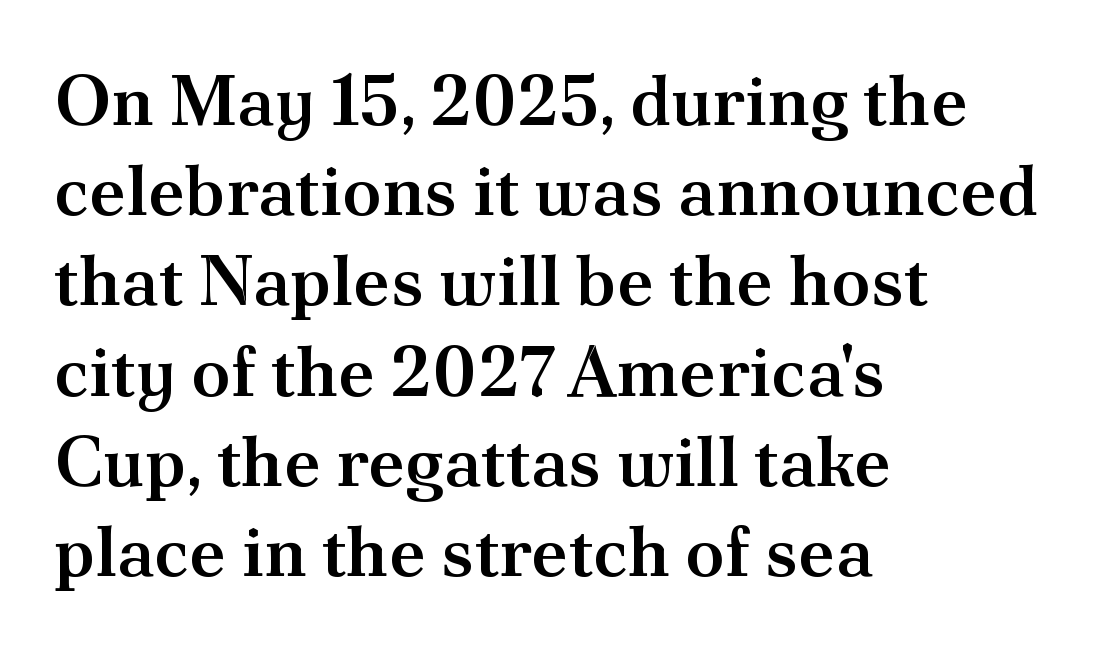
Q: Is the text bold? A: Semi-bold.
Q: Is the text italic (slanted)? A: No, it is upright.
Q: Is the typeface a serif or a sans-serif typeface? A: Serif.
Q: Is the text underlined? A: No.
Q: How is the paragraph aligned? A: Left-aligned.
Q: Is the spacing between letters normal or unusually wide? A: Normal.
Q: Is the spacing between lines tight, normal or loose? A: Normal.
Q: Width (condensed, normal, or wide)? A: Normal.
Q: Stroke contrast? A: Medium.
Q: x-height? A: Small.
Q: Monospaced? A: No.
